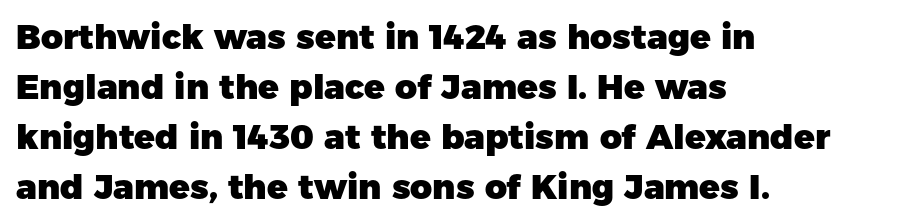
The image shows 34 px heavy sans-serif type, upright; set left-aligned, normal line spacing (1.47x), normal letter spacing, not underlined; low stroke contrast and a medium x-height.
